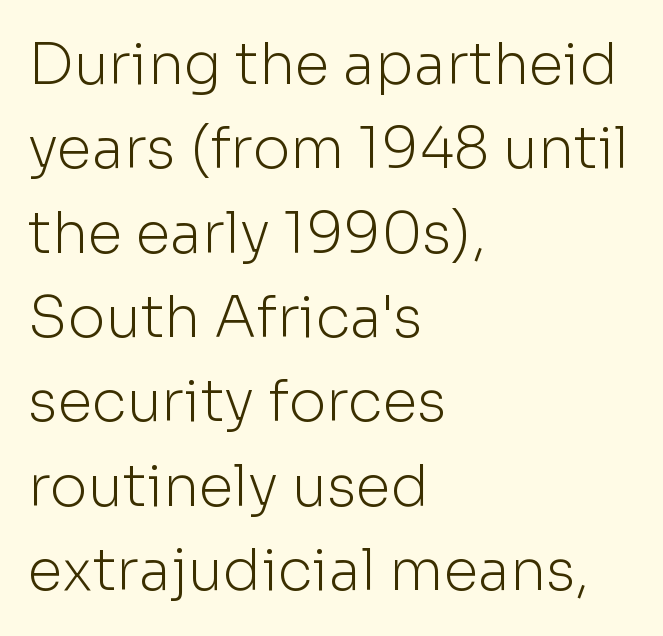
These lines sit exactly where default settings would place them. The glyphs in this specimen are sans serif. Every row of glyphs begins at an identical x-position on the left. Nothing heavy about these letters — not bold at all. Does the lettering tilt? It doesn't — this is upright. Proportional: the letters do not fall into vertical columns.
